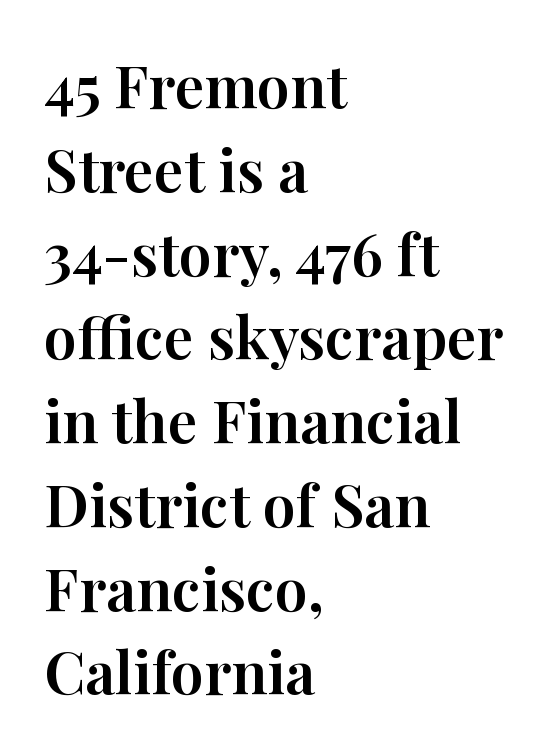
{"serif": "yes", "italic": "no", "width": "normal", "stroke_contrast": "high", "x_height": "medium", "monospaced": "no", "underline": "no", "align": "left", "line_spacing": "normal", "line_spacing_ratio": 1.42, "letter_spacing": "normal", "letter_spacing_em": 0.0, "glyph_px": 59}
